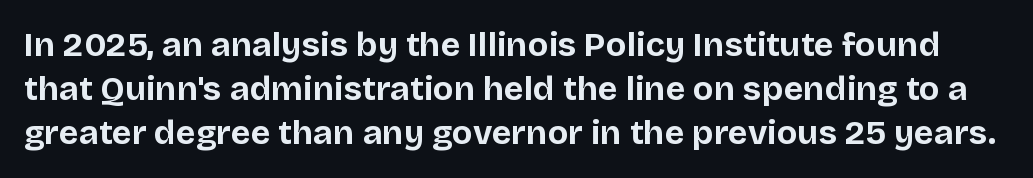
Q: Is the text bold? A: Yes.
Q: Is the text italic (slanted)? A: No, it is upright.
Q: Is the typeface a serif or a sans-serif typeface? A: Sans-serif.
Q: Is the text underlined? A: No.
Q: Is the spacing between letters normal or unusually wide? A: Normal.
Q: Is the spacing between lines tight, normal or loose? A: Normal.
Q: Width (condensed, normal, or wide)? A: Normal.
Q: Stroke contrast? A: Low.
Q: x-height? A: Large.
Q: Monospaced? A: No.
